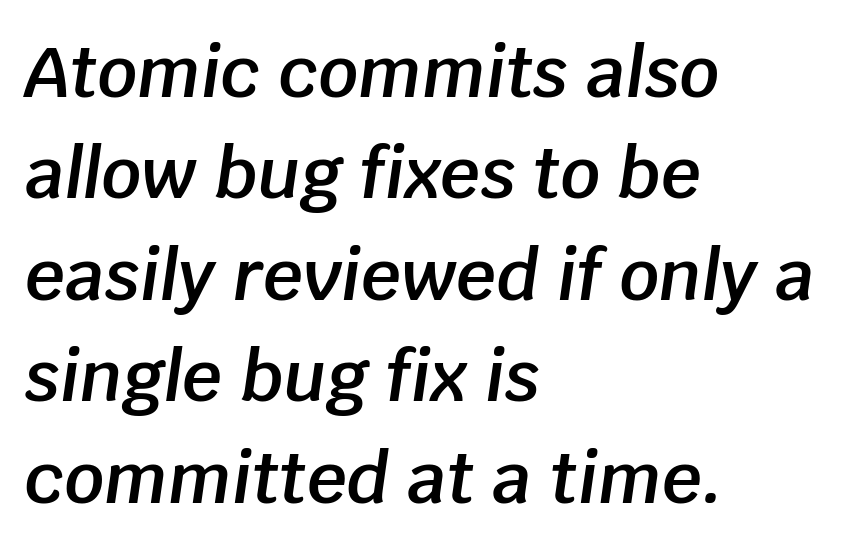
Do the characters align in a grid? No, the font is proportional. The rendering applies a slant to the glyphs. The baseline area is clear. The font is running at a semibold setting, under full bold. Evenly set lines give the paragraph a standard silhouette.
